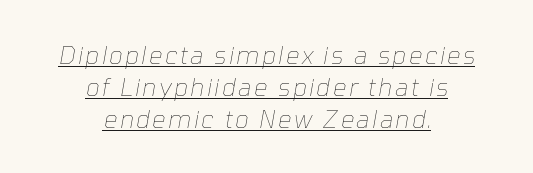
The font's italic variant was chosen for this text. What decoration does the sample have? An underline. Each stroke keeps to a modest, everyday thickness or less. This sample is center-justified, so both line endings float freely. The vertical gap from one line to the next is medium.
